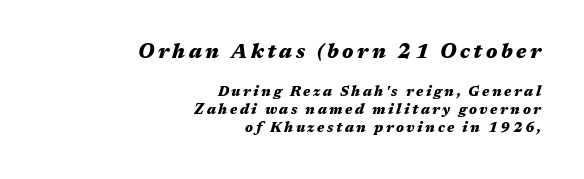
The compositor pushed each line to the right boundary. Descenders hang freely into open space. If you drew a line through each stem, it would be angled. The passage shown is emphatically bold.
